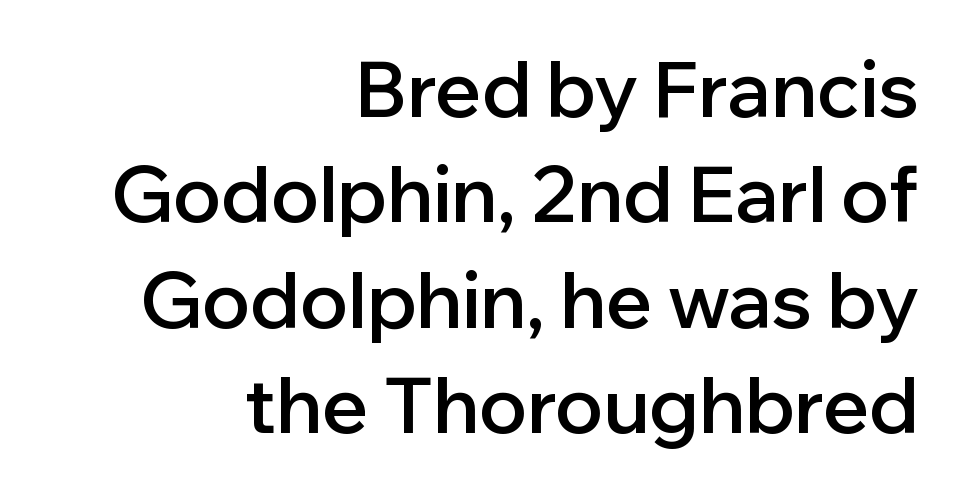
{"serif": "no", "italic": "no", "bold": "semi", "weight": "semibold", "width": "normal", "stroke_contrast": "low", "x_height": "medium", "monospaced": "no", "underline": "no", "align": "right", "line_spacing": "normal", "line_spacing_ratio": 1.37, "letter_spacing": "normal", "letter_spacing_em": 0.0, "glyph_px": 77}
